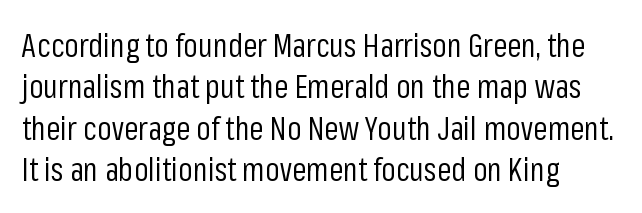
The image shows 32 px regular-weight, condensed sans-serif type, upright; set left-aligned, normal line spacing (1.29x), normal letter spacing, not underlined; low stroke contrast and a medium x-height.
